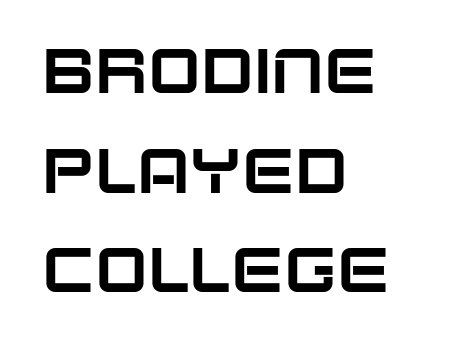
Unmarked baselines from the first word to the last. The type is set solid horizontally, with unmodified tracking. Style check: upright. The passage shown is typeset with a sans-serif family. Baseline-to-baseline distance is the conventional proportion of letter height.
